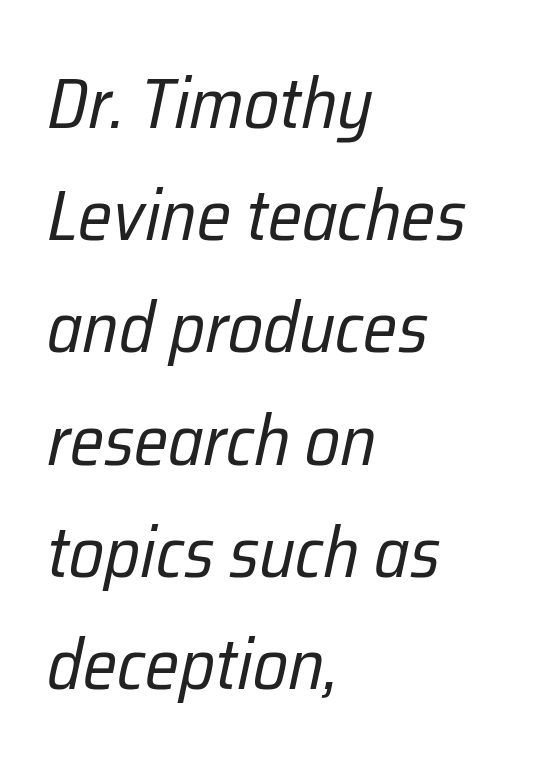
Q: Is the text bold? A: No.
Q: Is the text italic (slanted)? A: Yes, it leans right by about 12 degrees.
Q: Is the text underlined? A: No.
Q: How is the paragraph aligned? A: Left-aligned.
Q: Is the spacing between letters normal or unusually wide? A: Normal.
Q: Is the spacing between lines tight, normal or loose? A: Normal.
Q: Width (condensed, normal, or wide)? A: Condensed.
Q: Stroke contrast? A: Low.
Q: x-height? A: Medium.
Q: Monospaced? A: No.
